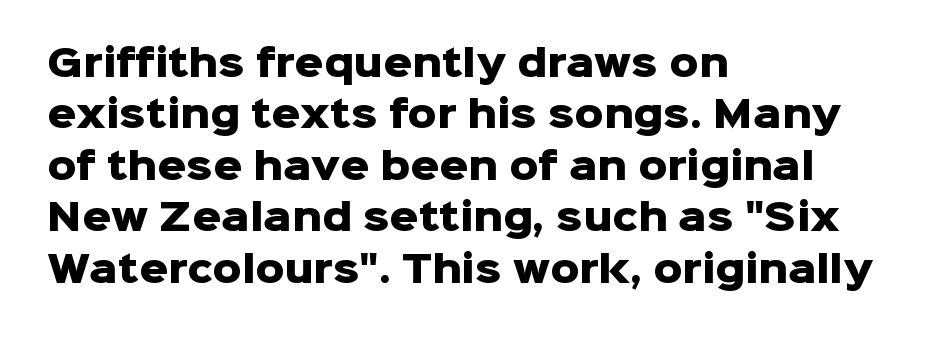
{"serif": "no", "italic": "no", "bold": "yes", "weight": "heavy", "width": "normal", "stroke_contrast": "low", "x_height": "medium", "monospaced": "no", "underline": "no", "align": "left", "line_spacing": "normal", "line_spacing_ratio": 1.43, "letter_spacing": "normal", "letter_spacing_em": 0.0, "glyph_px": 36}
